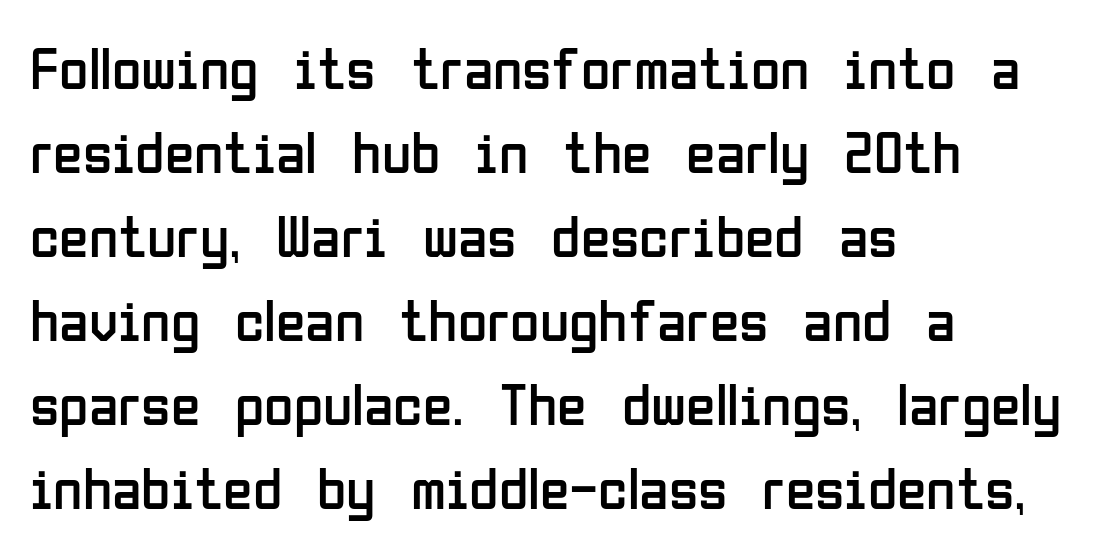
The image shows 60 px regular-weight, condensed sans-serif type, upright; set left-aligned, normal line spacing (1.4x), normal letter spacing, not underlined; low stroke contrast and a medium x-height.
